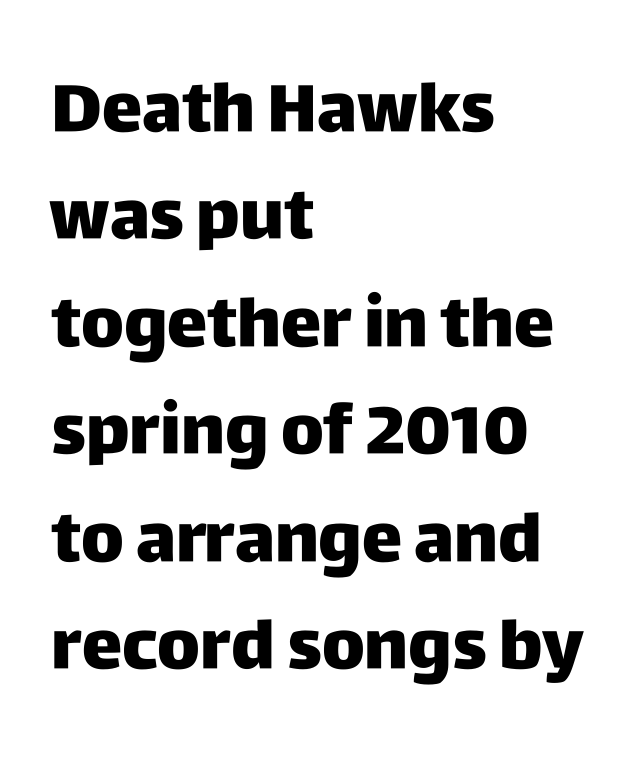
The image shows 68 px heavy sans-serif type, upright; set left-aligned, normal line spacing (1.58x), normal letter spacing, not underlined; low stroke contrast and a large x-height.
